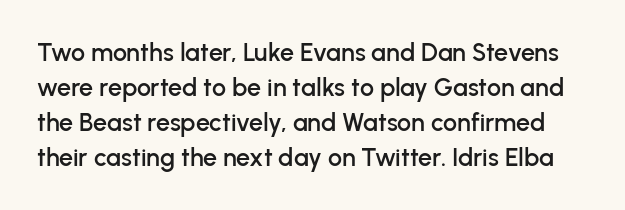
A roman cut, with each character standing at attention. The letterforms sit shoulder to shoulder at normal distance. Compared with typical paragraphs, the rows here are spaced about the same. Anything drawn beneath the words? Only blank space.
